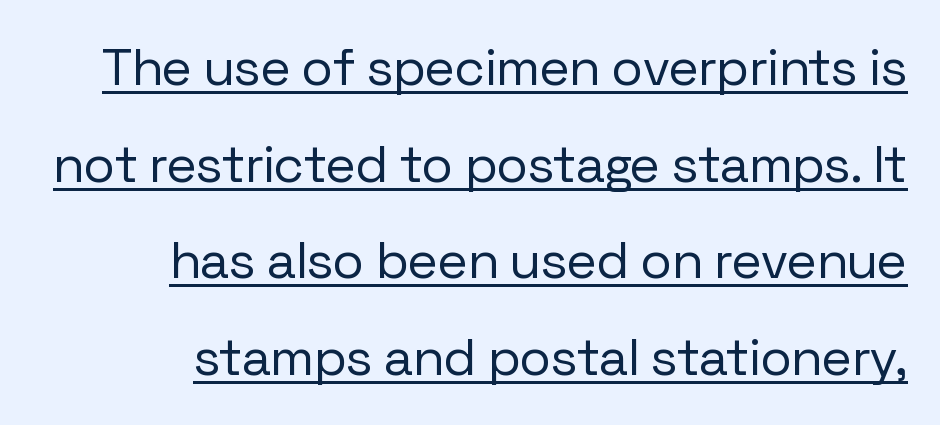
Q: Is the text bold? A: No.
Q: Is the text italic (slanted)? A: No, it is upright.
Q: Is the typeface a serif or a sans-serif typeface? A: Sans-serif.
Q: Is the text underlined? A: Yes.
Q: How is the paragraph aligned? A: Right-aligned.
Q: Is the spacing between letters normal or unusually wide? A: Normal.
Q: Width (condensed, normal, or wide)? A: Normal.
Q: Stroke contrast? A: Low.
Q: x-height? A: Medium.
Q: Monospaced? A: No.
